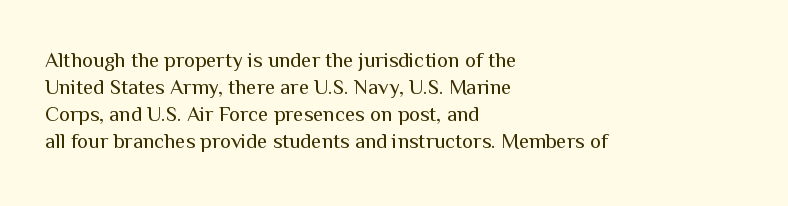
{"italic": "no", "bold": "no", "underline": "no", "align": "left", "line_spacing": "normal", "line_spacing_ratio": 1.29, "letter_spacing": "normal", "letter_spacing_em": 0.0, "glyph_px": 21}
